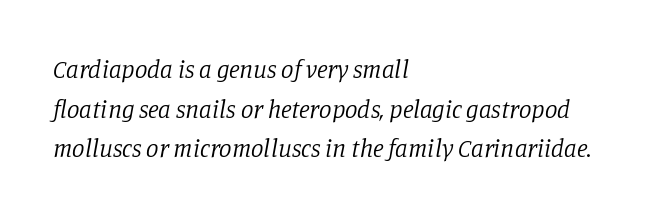
The image shows 25 px text type, italic (leaning right); set left-aligned, normal line spacing (1.59x), normal letter spacing, not underlined.
